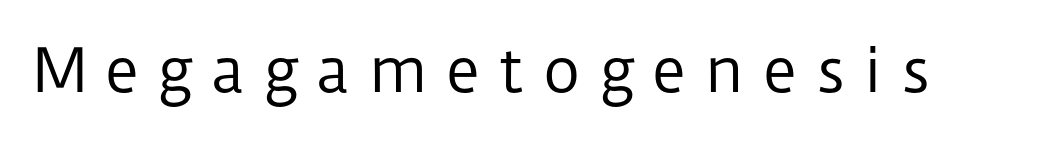
Q: Is the text bold? A: No.
Q: Is the text italic (slanted)? A: No, it is upright.
Q: Is the typeface a serif or a sans-serif typeface? A: Sans-serif.
Q: Is the text underlined? A: No.
Q: Is the spacing between letters normal or unusually wide? A: Unusually wide.
Q: Width (condensed, normal, or wide)? A: Normal.
Q: Stroke contrast? A: Low.
Q: x-height? A: Medium.
Q: Monospaced? A: No.
